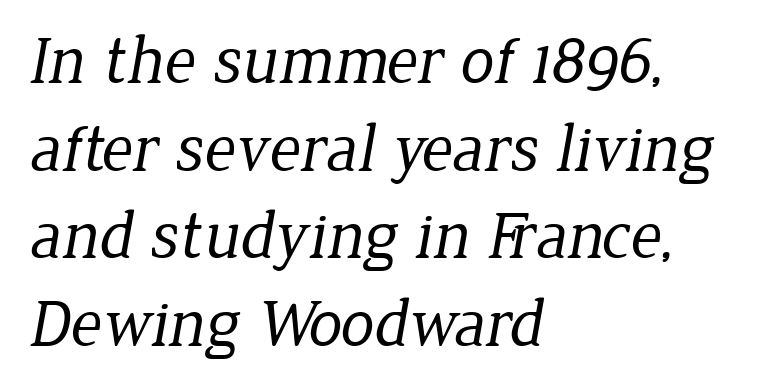
{"serif": "yes", "bold": "no", "weight": "regular", "width": "normal", "stroke_contrast": "low", "x_height": "medium", "monospaced": "no", "underline": "no", "align": "left", "line_spacing": "normal", "line_spacing_ratio": 1.29, "letter_spacing": "normal", "letter_spacing_em": 0.0, "glyph_px": 68}
